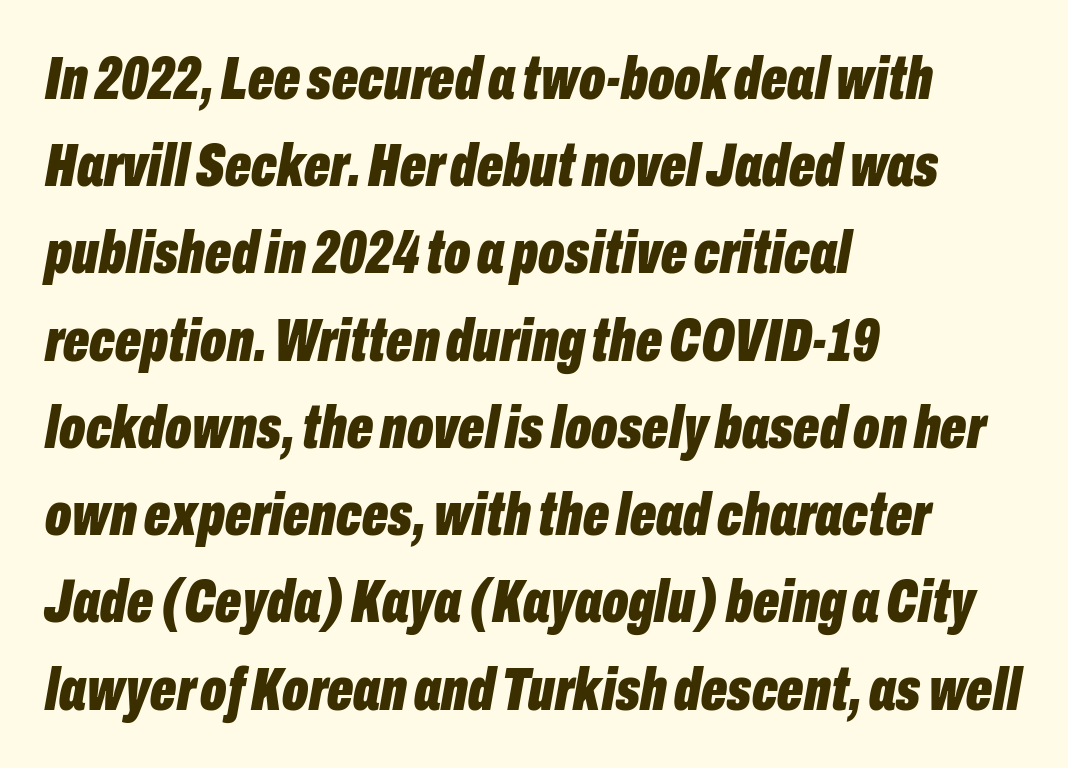
{"italic": "yes", "lean": "right", "slant_degrees": 10, "bold": "yes", "weight": "bold", "width": "condensed", "stroke_contrast": "low", "x_height": "medium", "monospaced": "no", "underline": "no", "align": "left", "line_spacing": "normal", "line_spacing_ratio": 1.43, "letter_spacing": "normal", "letter_spacing_em": 0.0, "glyph_px": 61}
